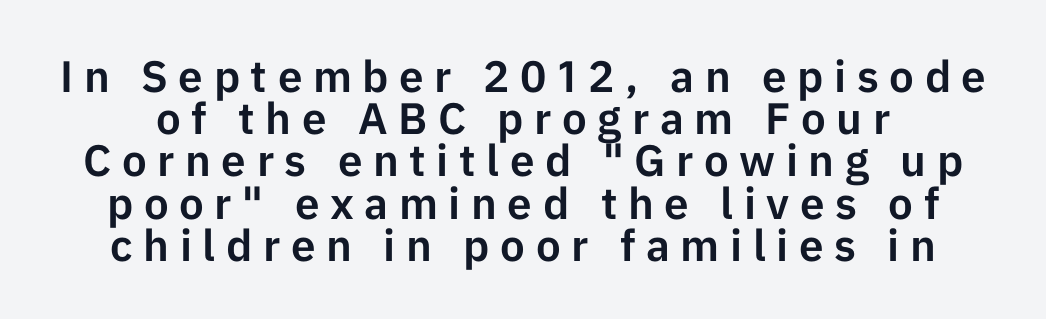
The image shows 44 px sans-serif type, upright; set tight line spacing (0.96x), unusually wide letter spacing (+0.24 em), not underlined; low stroke contrast and a medium x-height.
